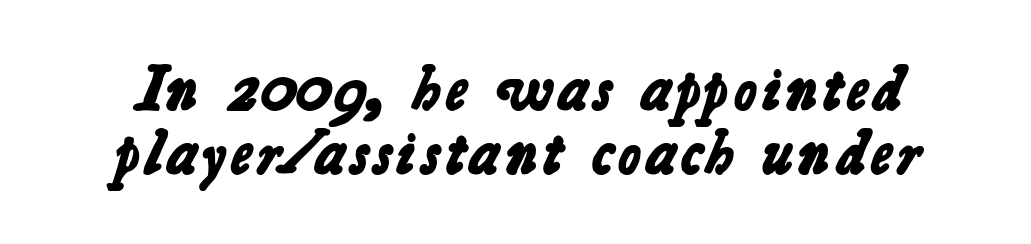
The image shows 62 px bold sans-serif type; set tight line spacing (1.04x), normal letter spacing, not underlined; low stroke contrast and a medium x-height.
